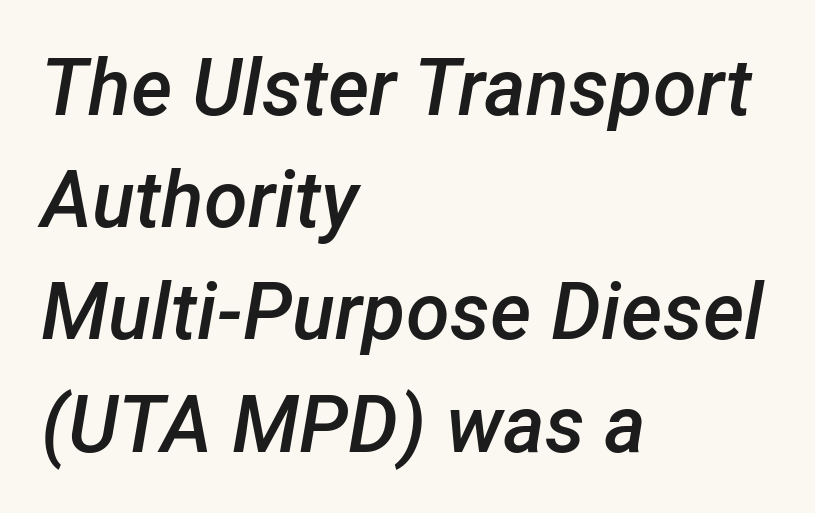
The image shows 79 px semibold type, italic (leaning right); set left-aligned, normal line spacing (1.42x), normal letter spacing, not underlined; low stroke contrast and a medium x-height.
